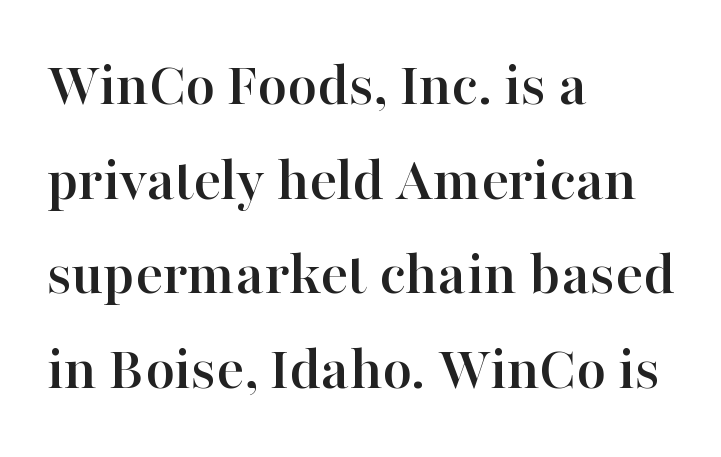
The image shows 64 px serif type, upright; set left-aligned, normal line spacing (1.48x), normal letter spacing, not underlined; high stroke contrast and a medium x-height.
